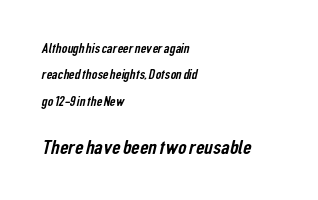
Q: Is the text underlined? A: No.
Q: How is the paragraph aligned? A: Left-aligned.
Q: Is the spacing between letters normal or unusually wide? A: Normal.
Q: Which block of text is set in a larger size, the first (top) or the second (bottom)? A: The second (bottom) one.
